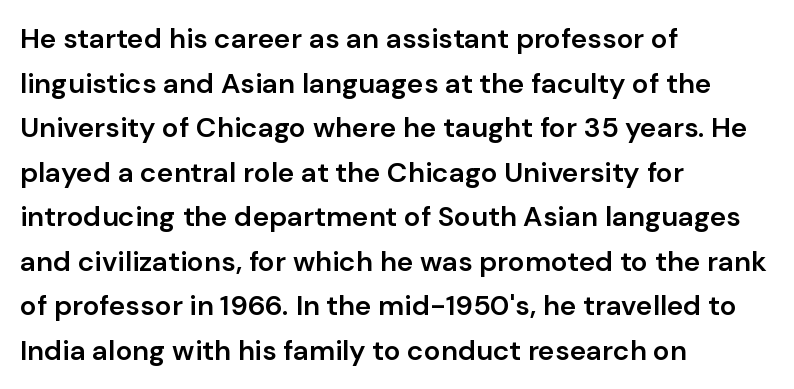
The image shows 28 px semibold sans-serif type, upright; set left-aligned, normal line spacing (1.59x), normal letter spacing, not underlined; low stroke contrast and a medium x-height.
